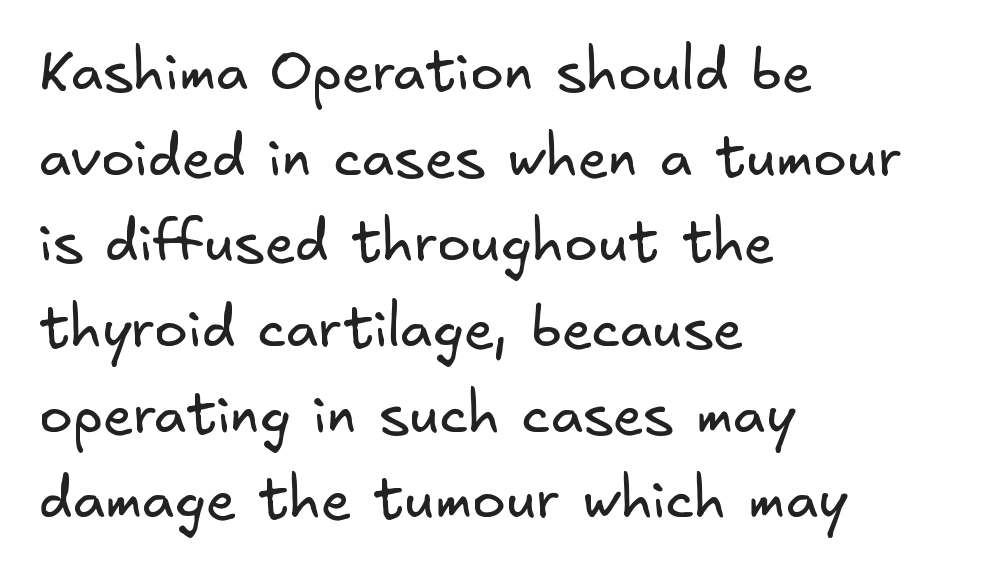
{"serif": "no", "bold": "no", "weight": "regular", "width": "normal", "stroke_contrast": "low", "x_height": "small", "underline": "no", "align": "left", "line_spacing": "normal", "line_spacing_ratio": 1.53, "letter_spacing": "normal", "letter_spacing_em": 0.0, "glyph_px": 56}
